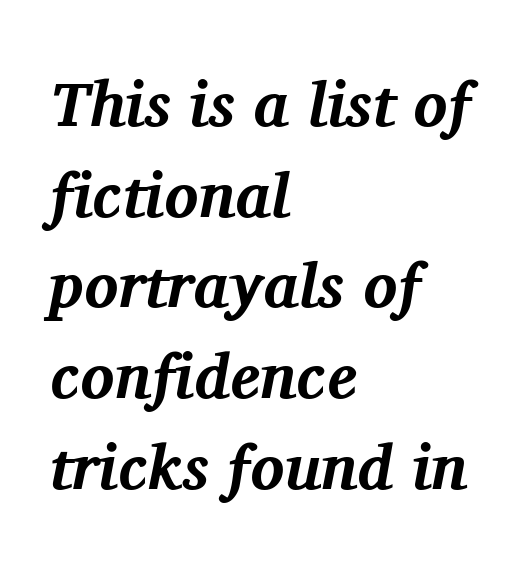
Spacing between characters is what you'd get straight out of the box. These lines were composed using italics. Line beginnings align vertically; line endings do not. Check the space under the baseline: it is left empty.
